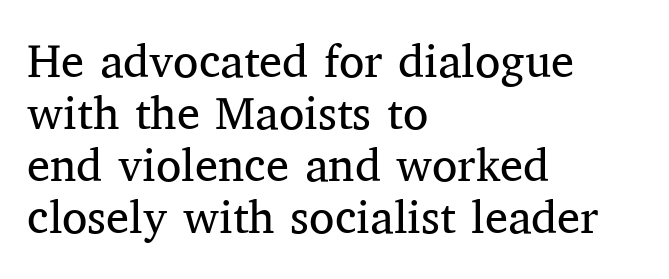
Q: Is the text bold? A: No.
Q: Is the text italic (slanted)? A: No, it is upright.
Q: Is the typeface a serif or a sans-serif typeface? A: Serif.
Q: Is the text underlined? A: No.
Q: How is the paragraph aligned? A: Left-aligned.
Q: Is the spacing between letters normal or unusually wide? A: Normal.
Q: Is the spacing between lines tight, normal or loose? A: Tight.
Q: Width (condensed, normal, or wide)? A: Normal.
Q: Stroke contrast? A: Medium.
Q: x-height? A: Medium.
Q: Monospaced? A: No.
